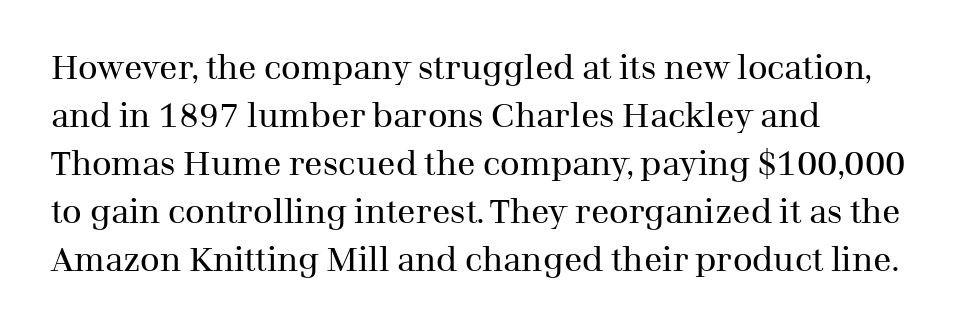
{"serif": "yes", "italic": "no", "bold": "no", "weight": "regular", "width": "normal", "stroke_contrast": "medium", "x_height": "medium", "monospaced": "no", "underline": "no", "align": "left", "line_spacing": "normal", "line_spacing_ratio": 1.41, "letter_spacing": "normal", "letter_spacing_em": 0.0, "glyph_px": 34}
